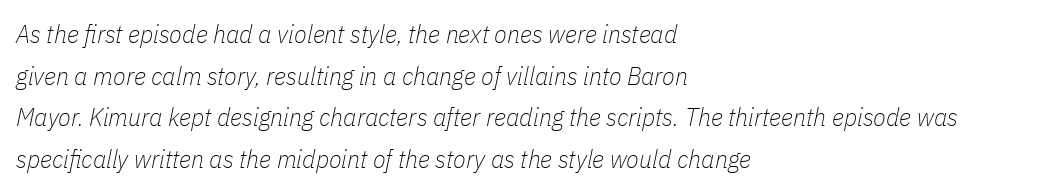
{"italic": "yes", "lean": "right", "slant_degrees": 11, "bold": "no", "underline": "no", "align": "left", "line_spacing": "normal", "line_spacing_ratio": 1.6, "letter_spacing": "normal", "letter_spacing_em": 0.0, "glyph_px": 26}
